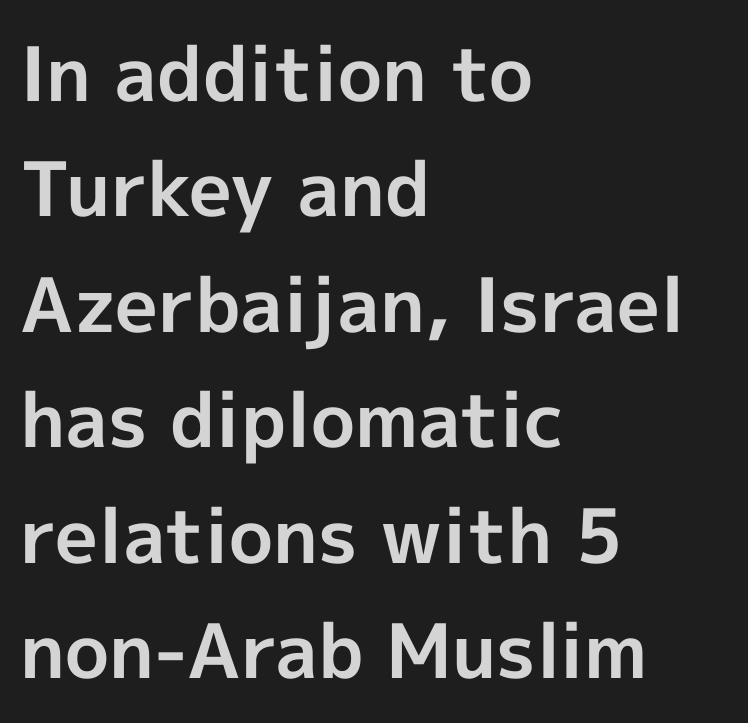
The passage shown is typed in a proportional face where columns would drift. This sample keeps an unexceptional amount of space between lines. Compared with typical body copy, the letter spacing here is the same. Descenders are the only things crossing below the line. Italic? Not at all — the glyphs are vertical.
